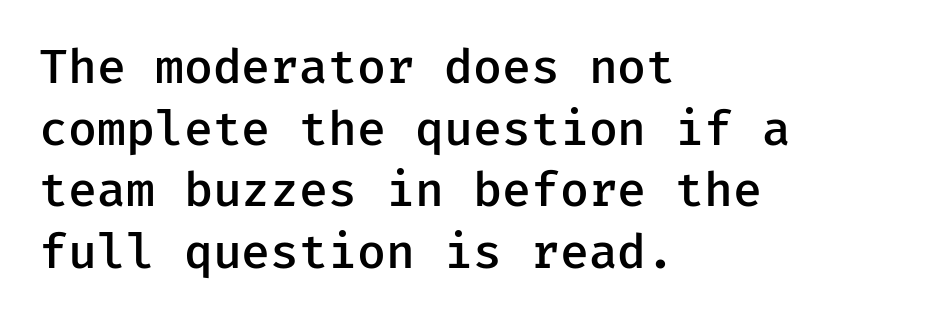
{"serif": "no", "italic": "no", "bold": "semi", "weight": "semibold", "width": "normal", "stroke_contrast": "low", "x_height": "medium", "monospaced": "yes", "underline": "no", "align": "left", "line_spacing": "normal", "line_spacing_ratio": 1.31, "letter_spacing": "normal", "letter_spacing_em": 0.0, "glyph_px": 47}
